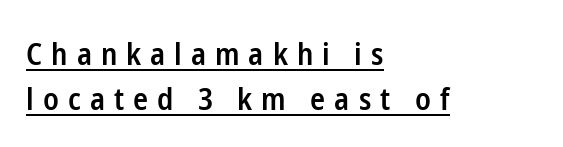
Rendered with straight, roman letterforms. These lines have a slow, spaced-out rhythm from letter to letter. Normally led — the rows are evenly, conventionally spaced. Glance below the letters and you will spot a drawn line. A typesetter would call this proportional, since set widths differ per character.
